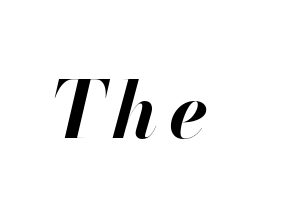
The face used here has a pronounced slope to its letters. A typesetter would call this proportional, since set widths differ per character. Typographic density is high because the face is bold. The foot of each line stays bare and open.
